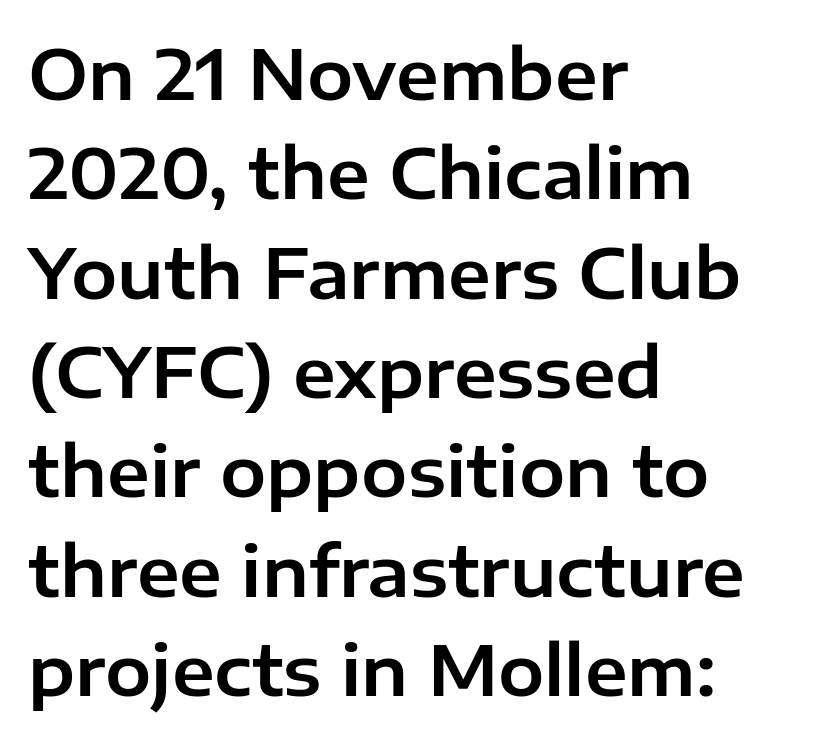
Quick note: not italic, upright. The gap between lines stays unmarked. Proportional: the letters do not fall into vertical columns. Inter-character spacing is left at the font's built-in metrics. Alignment: flush left.
